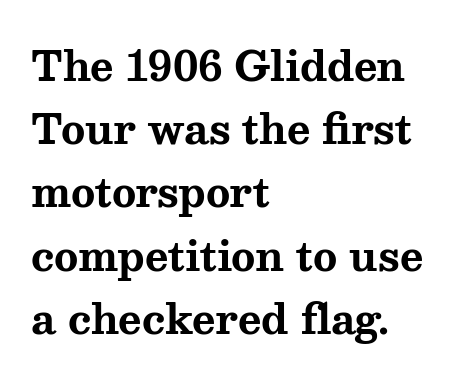
Q: Is the text bold? A: Yes.
Q: Is the text italic (slanted)? A: No, it is upright.
Q: Is the typeface a serif or a sans-serif typeface? A: Serif.
Q: Is the text underlined? A: No.
Q: How is the paragraph aligned? A: Left-aligned.
Q: Is the spacing between letters normal or unusually wide? A: Normal.
Q: Is the spacing between lines tight, normal or loose? A: Normal.
Q: Width (condensed, normal, or wide)? A: Wide.
Q: Stroke contrast? A: Medium.
Q: x-height? A: Medium.
Q: Monospaced? A: No.
